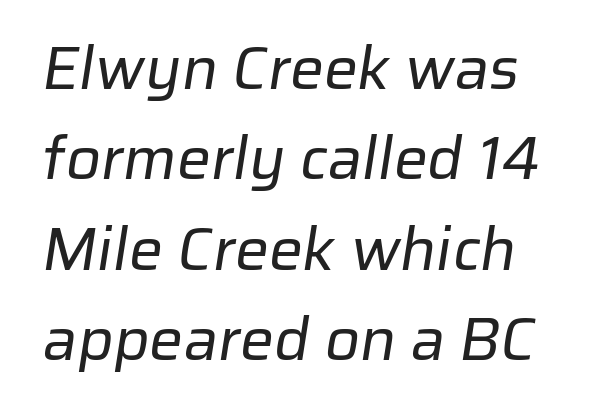
Each letter keeps its own natural width here, so spacing adapts to shape. These lines sit exactly where default settings would place them. Layout note: lines flush left. The font sits on the lighter half of the weight spectrum, regular included.
